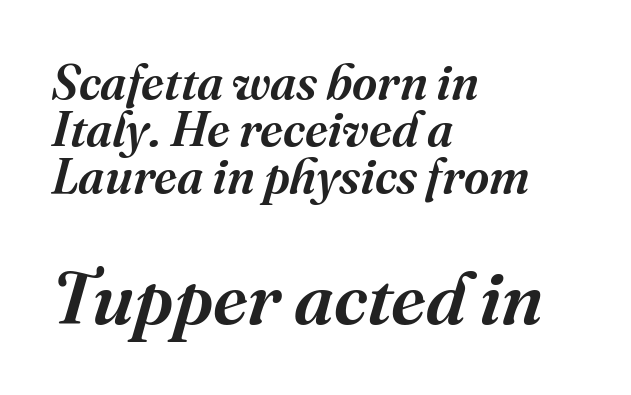
{"serif": "yes", "italic": "yes", "lean": "right", "slant_degrees": 16, "width": "normal", "stroke_contrast": "medium", "x_height": "medium", "monospaced": "no", "underline": "no", "align": "left", "line_spacing": "tight", "line_spacing_ratio": 0.96, "letter_spacing": "normal", "letter_spacing_em": 0.0, "larger_block": "second", "size_ratio": 1.51, "glyph_px": 74}
